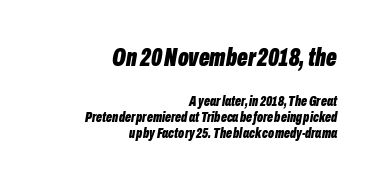
{"italic": "yes", "lean": "right", "slant_degrees": 10, "bold": "yes", "underline": "no", "align": "right", "line_spacing": "tight", "line_spacing_ratio": 1.15, "letter_spacing": "normal", "letter_spacing_em": 0.0, "larger_block": "first", "size_ratio": 1.79, "glyph_px": 25}
